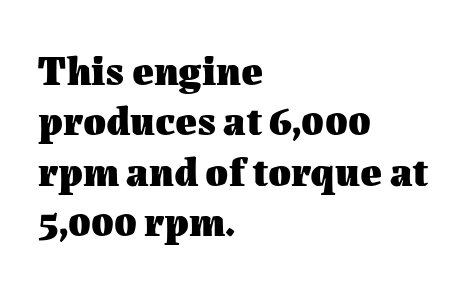
{"italic": "no", "bold": "yes", "weight": "heavy", "width": "normal", "stroke_contrast": "medium", "x_height": "medium", "monospaced": "no", "underline": "no", "align": "left", "line_spacing_ratio": 1.23, "letter_spacing": "normal", "letter_spacing_em": 0.0, "glyph_px": 41}
